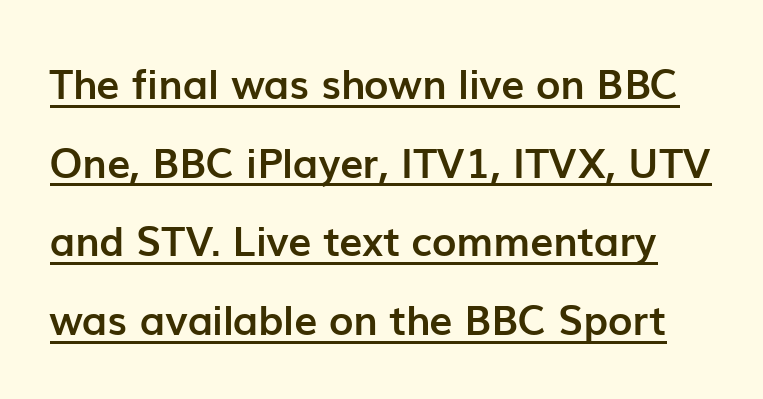
The image shows 41 px semibold sans-serif type, upright; set loose line spacing (1.92x), normal letter spacing, underlined; low stroke contrast and a medium x-height.
